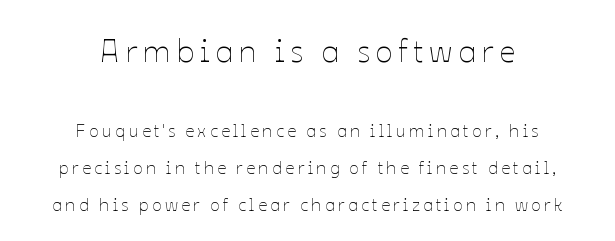
{"italic": "no", "bold": "no", "weight": "thin", "width": "normal", "stroke_contrast": "low", "x_height": "medium", "monospaced": "no", "underline": "no", "align": "center", "line_spacing": "loose", "line_spacing_ratio": 2.05, "larger_block": "first", "size_ratio": 1.78, "glyph_px": 32}
